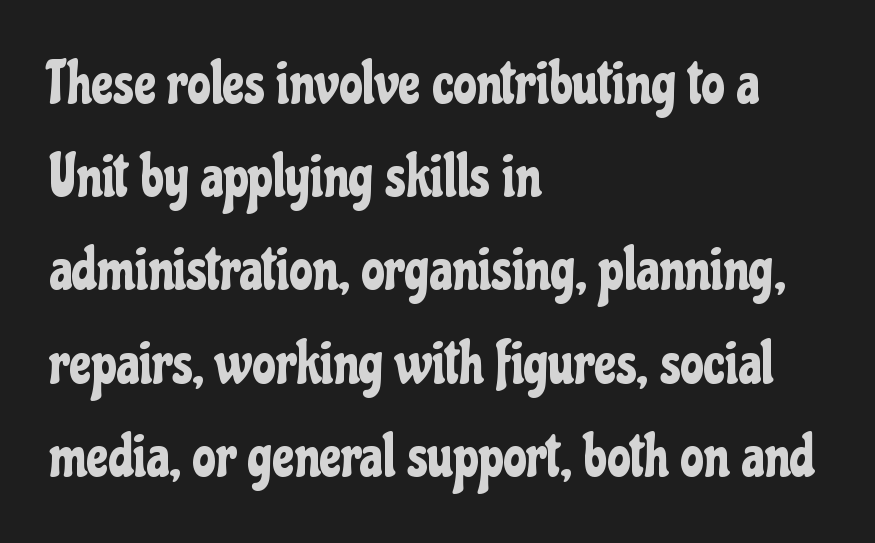
The line-height multiplier appears to be the usual default. This rendering features lettering with no underline. The passage shown is typeset with a sans-serif family. The rag falls on the right side of this text block. Proportional: the letters do not fall into vertical columns.
